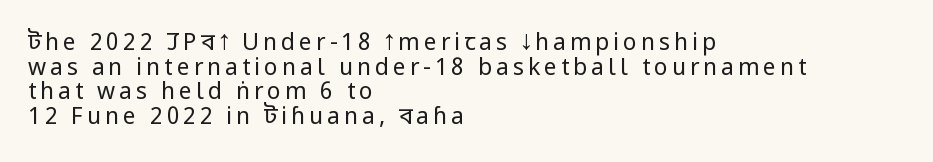
The image shows 23 px text type, upright; set left-aligned, tight line spacing (1.07x), not underlined.
